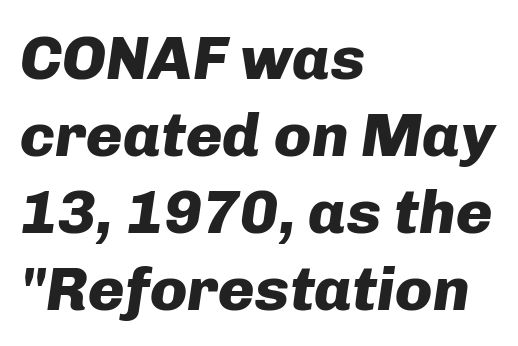
Each letter keeps its own natural width here, so spacing adapts to shape. Typeset ragged right — the left edge is the straight one. Quick note: italic. Typesetter's note: full bold, strokes at maximum text heaviness. Inter-character spacing is left at the font's built-in metrics.
